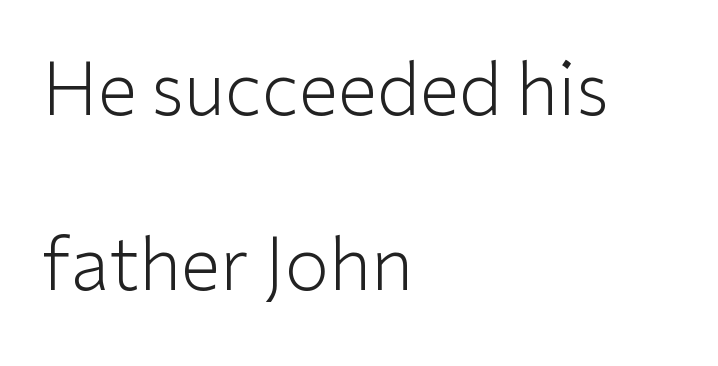
The image shows 72 px light sans-serif type, upright; set left-aligned, loose line spacing (2.43x), normal letter spacing, not underlined; low stroke contrast and a medium x-height.
